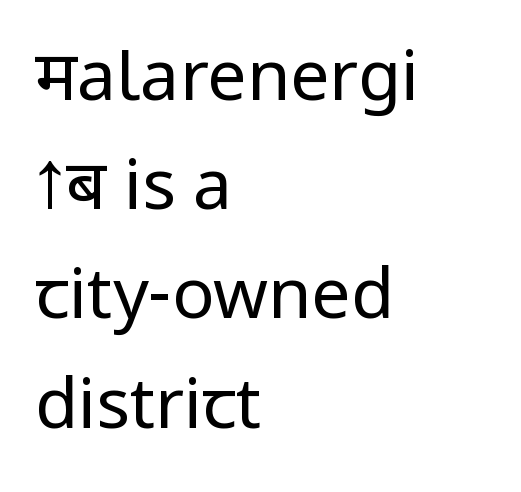
Q: Is the text bold? A: No.
Q: Is the text italic (slanted)? A: No, it is upright.
Q: Is the typeface a serif or a sans-serif typeface? A: Sans-serif.
Q: Is the text underlined? A: No.
Q: How is the paragraph aligned? A: Left-aligned.
Q: Is the spacing between letters normal or unusually wide? A: Normal.
Q: Is the spacing between lines tight, normal or loose? A: Normal.
Q: Width (condensed, normal, or wide)? A: Condensed.
Q: Stroke contrast? A: Low.
Q: x-height? A: Large.
Q: Monospaced? A: No.
